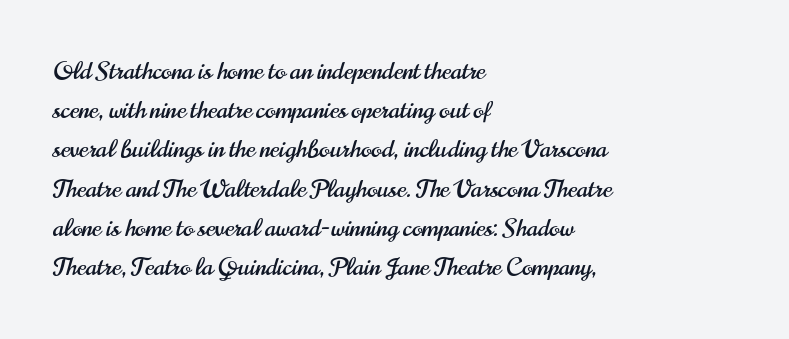
The image shows 25 px text type; set left-aligned, normal line spacing (1.57x), normal letter spacing, not underlined.
